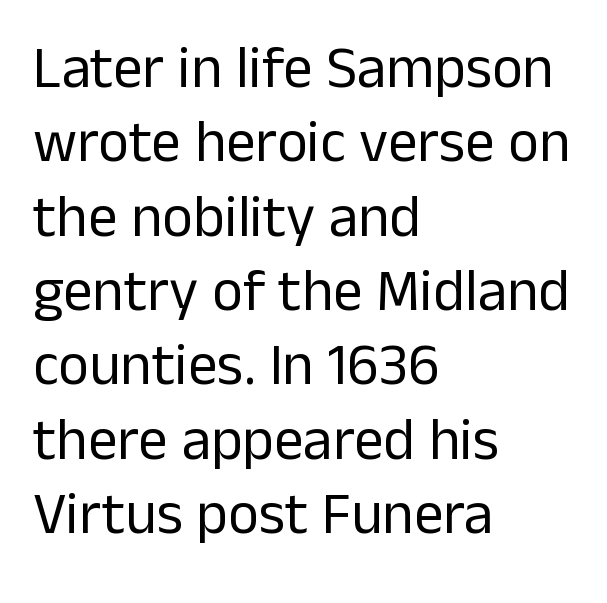
{"serif": "no", "italic": "no", "bold": "no", "weight": "regular", "width": "normal", "stroke_contrast": "low", "x_height": "medium", "monospaced": "no", "underline": "no", "align": "left", "line_spacing": "normal", "line_spacing_ratio": 1.26, "letter_spacing": "normal", "letter_spacing_em": 0.0, "glyph_px": 59}
